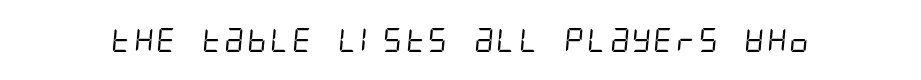
Q: Is the text bold? A: No.
Q: Is the text underlined? A: No.
Q: Is the spacing between letters normal or unusually wide? A: Normal.
